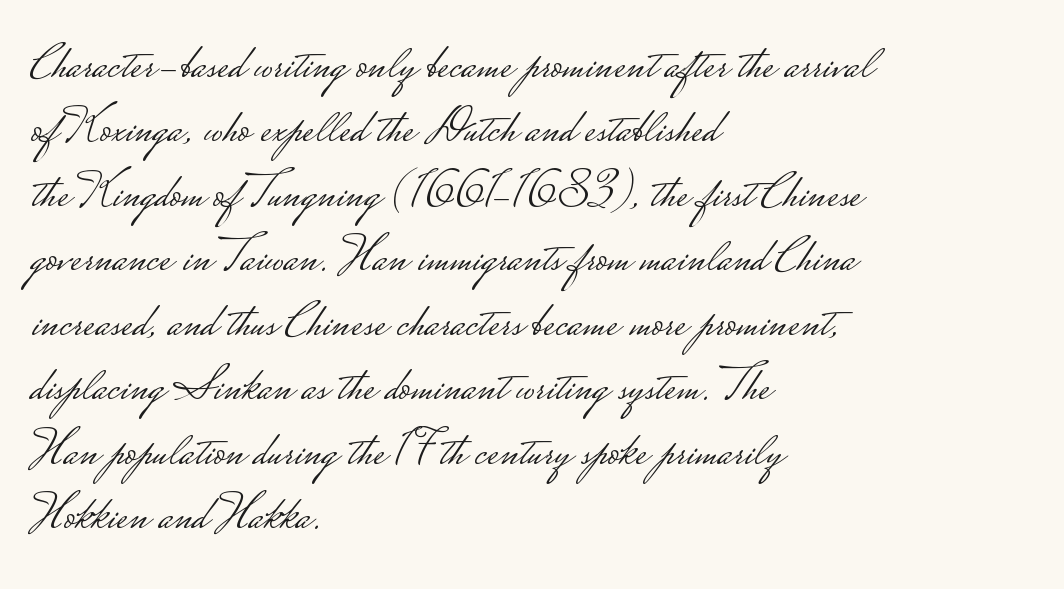
The image shows 50 px light, wide sans-serif type; set left-aligned, normal line spacing (1.29x), normal letter spacing, not underlined; low stroke contrast.
